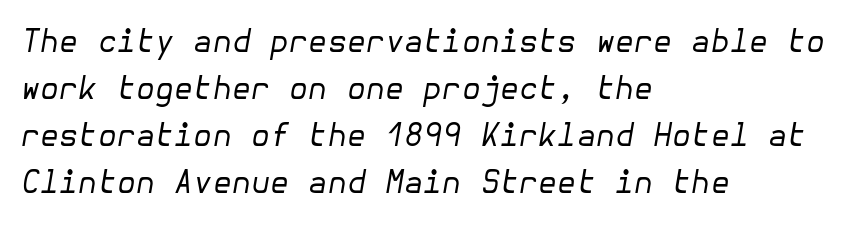
{"italic": "yes", "lean": "right", "slant_degrees": 10, "bold": "no", "weight": "regular", "width": "normal", "stroke_contrast": "low", "x_height": "medium", "underline": "no", "align": "left", "line_spacing": "normal", "line_spacing_ratio": 1.52, "letter_spacing": "normal", "letter_spacing_em": 0.0, "glyph_px": 31}
